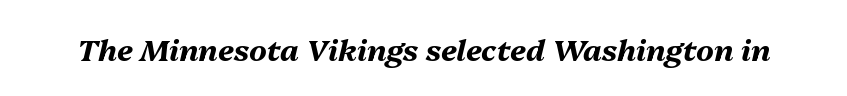
The image shows 30 px bold type, italic (leaning right); set normal letter spacing, not underlined; medium stroke contrast and a medium x-height.
